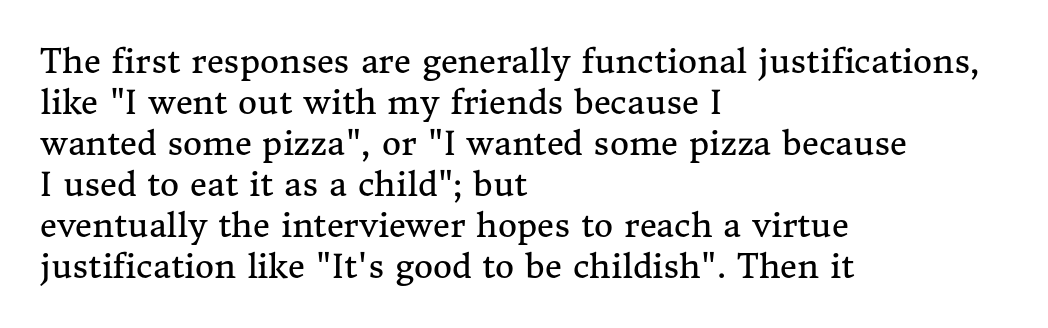
Stroke terminals: seriffed. Standard letterfit; no display-style spreading of the glyphs. You could not count columns in this text — the font is proportionally spaced. Posture: upright roman.
